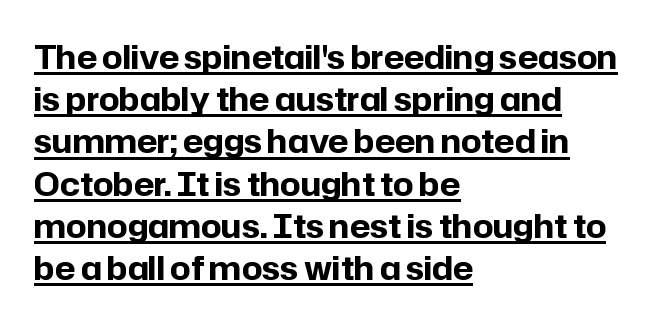
Underline: present. Successive baselines arrive at the customary interval. Here the glyphs are tracked normally, forming tight word shapes. These lines stack with their left ends in a neat column. This sample has the flowing, uneven cadence of proportional lettering. I'd describe the lettering as bold — thick and assertive.
